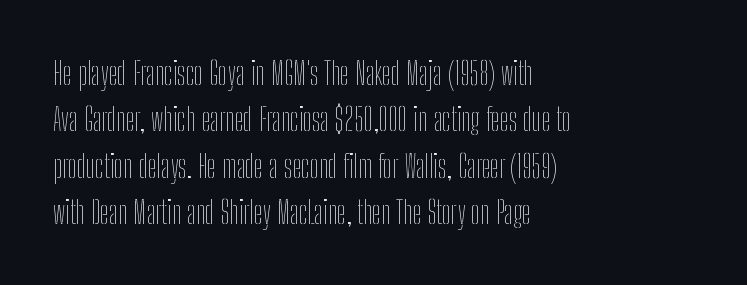
The font is comparable to plain body text, perhaps lighter. Descender tails drop into unmarked territory. Horizontal alignment here is leftward, the default for most running prose. These lines are rendered in a variable-pitch font. Honestly, the letter spacing is just normal — you wouldn't notice it.
